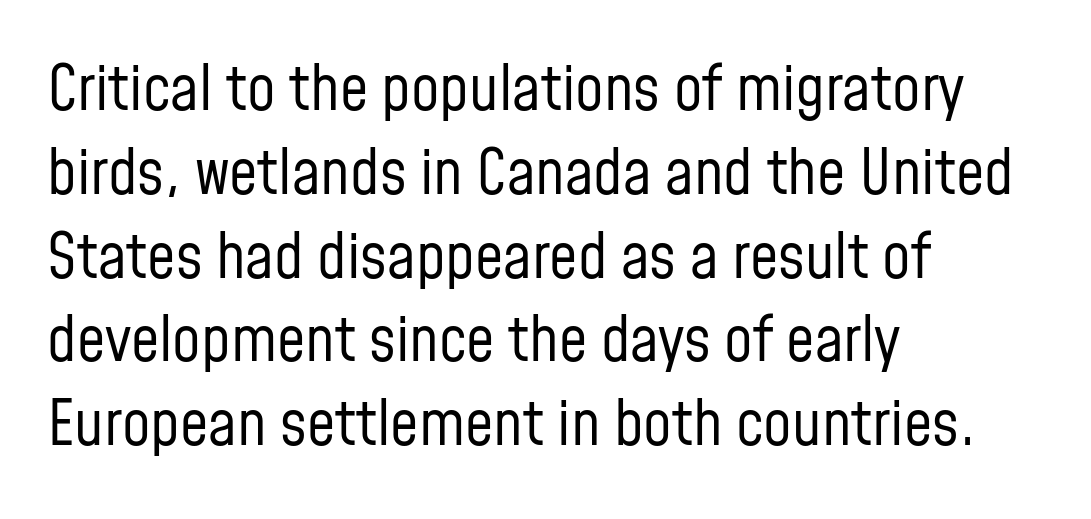
The image shows 63 px regular-weight, condensed sans-serif type, upright; set left-aligned, normal line spacing (1.33x), normal letter spacing, not underlined; low stroke contrast and a medium x-height.
